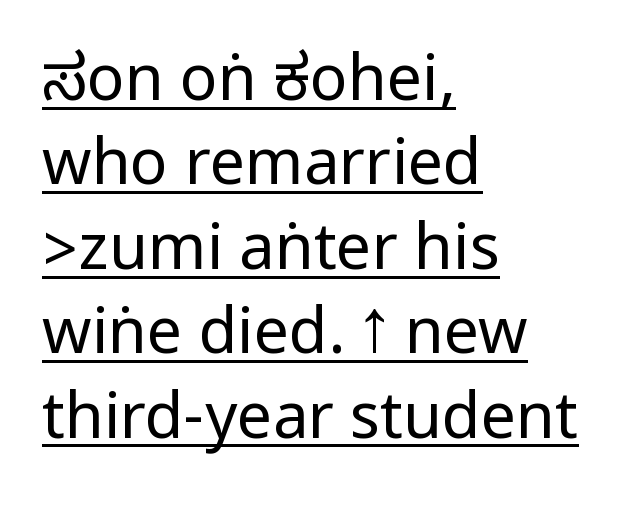
{"serif": "no", "italic": "no", "bold": "no", "weight": "regular", "width": "condensed", "stroke_contrast": "low", "underline": "yes", "align": "left", "line_spacing": "normal", "line_spacing_ratio": 1.34, "letter_spacing": "normal", "letter_spacing_em": 0.0, "glyph_px": 63}
